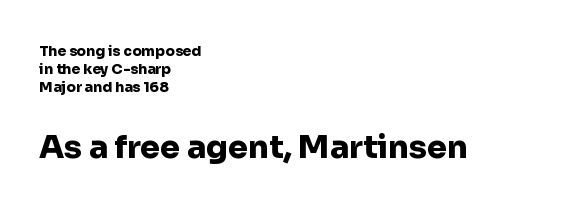
{"serif": "no", "italic": "no", "bold": "yes", "weight": "heavy", "width": "normal", "stroke_contrast": "low", "x_height": "medium", "monospaced": "no", "underline": "no", "align": "left", "line_spacing": "normal", "line_spacing_ratio": 1.3, "letter_spacing": "normal", "letter_spacing_em": 0.0, "larger_block": "second", "size_ratio": 2.29, "glyph_px": 32}
